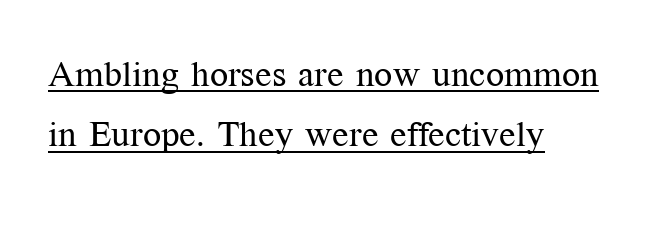
Bold? No — there's no thickening of the strokes. Vertical strokes here are truly vertical. A student would call this left alignment; a typographer would say flush left, rag right. Nobody touched the tracking dial on this one.
